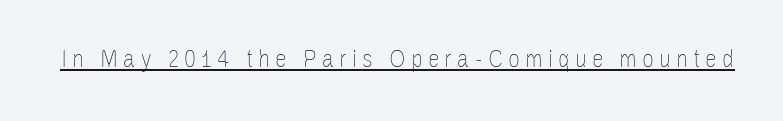
The image shows 26 px text type, upright; set unusually wide letter spacing (+0.2 em), underlined.
